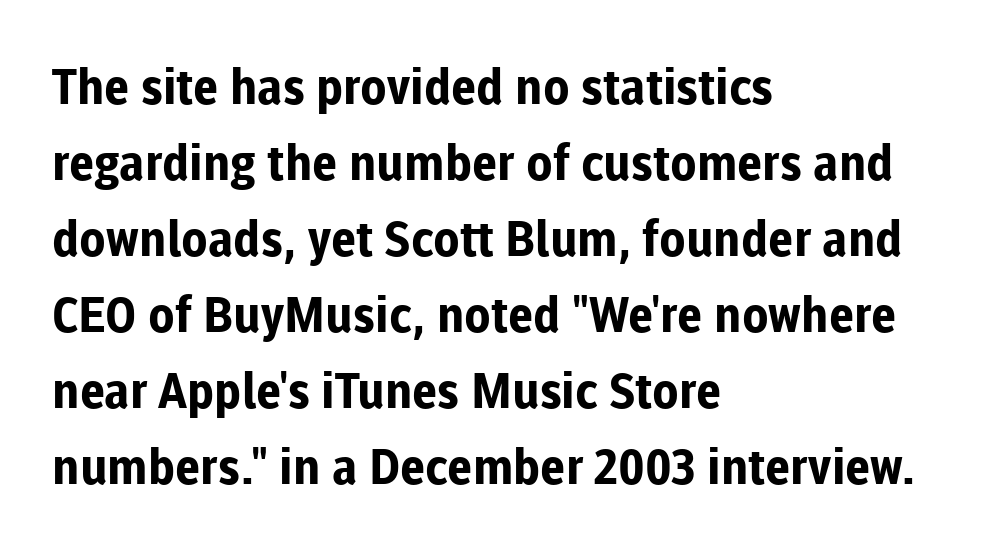
{"serif": "no", "italic": "no", "bold": "yes", "weight": "bold", "width": "normal", "stroke_contrast": "low", "x_height": "medium", "monospaced": "no", "underline": "no", "align": "left", "line_spacing": "normal", "line_spacing_ratio": 1.55, "letter_spacing": "normal", "letter_spacing_em": 0.0, "glyph_px": 49}
